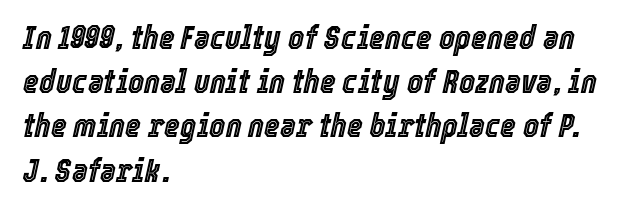
Q: Is the text italic (slanted)? A: Yes, it leans right by about 12 degrees.
Q: Is the text underlined? A: No.
Q: How is the paragraph aligned? A: Left-aligned.
Q: Is the spacing between letters normal or unusually wide? A: Normal.
Q: Is the spacing between lines tight, normal or loose? A: Normal.
Q: Width (condensed, normal, or wide)? A: Condensed.
Q: x-height? A: Medium.
Q: Monospaced? A: No.
